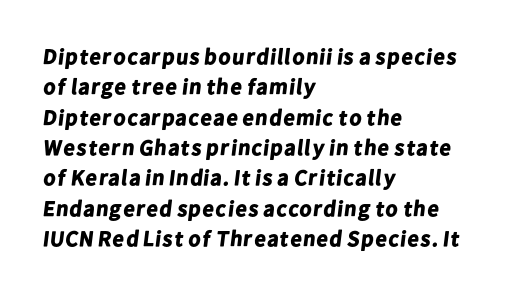
The typesetting leans heavy: a genuine bold. These lines keep a tight, regular rhythm from letter to letter. Regarding leading, the lines here are spaced in the standard way. Each line starts at the same left margin while the right side varies. Any mark beneath the type? The region is blank.
